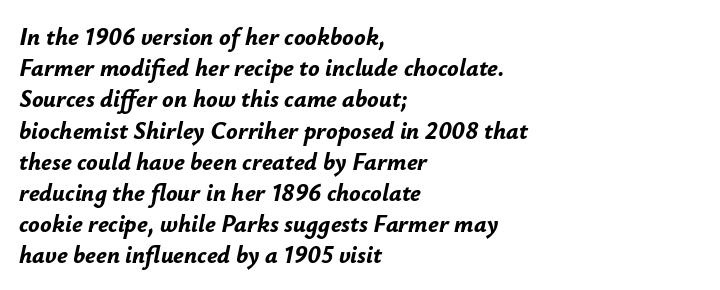
Q: Is the text bold? A: Yes.
Q: Is the text italic (slanted)? A: Yes, it leans right by about 12 degrees.
Q: Is the text underlined? A: No.
Q: How is the paragraph aligned? A: Left-aligned.
Q: Is the spacing between letters normal or unusually wide? A: Normal.
Q: Is the spacing between lines tight, normal or loose? A: Normal.
